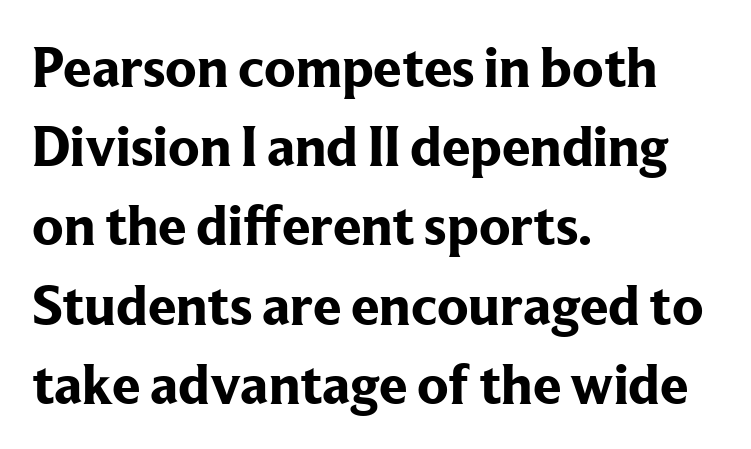
Q: Is the text bold? A: Yes.
Q: Is the text italic (slanted)? A: No, it is upright.
Q: Is the typeface a serif or a sans-serif typeface? A: Serif.
Q: Is the text underlined? A: No.
Q: How is the paragraph aligned? A: Left-aligned.
Q: Is the spacing between letters normal or unusually wide? A: Normal.
Q: Is the spacing between lines tight, normal or loose? A: Normal.
Q: Width (condensed, normal, or wide)? A: Normal.
Q: Stroke contrast? A: Low.
Q: x-height? A: Medium.
Q: Monospaced? A: No.
